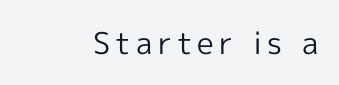
Q: Is the text bold? A: No.
Q: Is the text italic (slanted)? A: No, it is upright.
Q: Is the typeface a serif or a sans-serif typeface? A: Sans-serif.
Q: Is the text underlined? A: No.
Q: Width (condensed, normal, or wide)? A: Normal.
Q: x-height? A: Medium.
Q: Monospaced? A: No.
